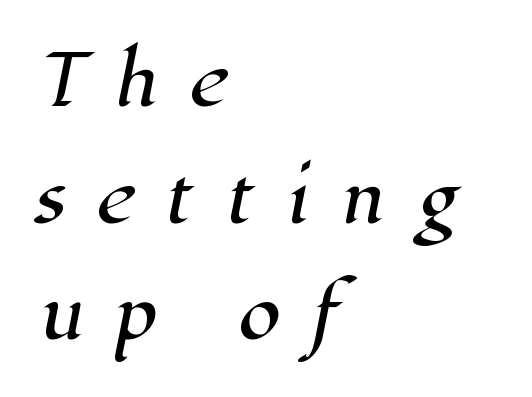
The image shows 69 px serif type; set left-aligned, normal line spacing (1.69x), unusually wide letter spacing (+0.42 em), not underlined; high stroke contrast and a medium x-height.
